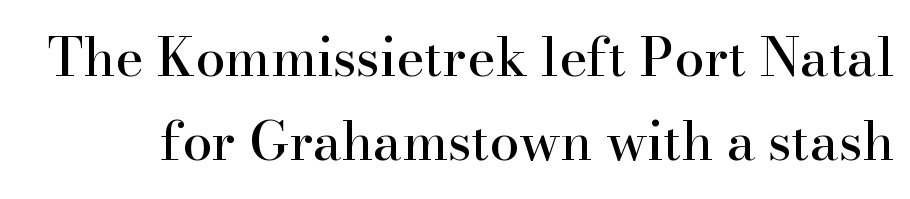
The image shows 53 px serif type, upright; set normal line spacing (1.59x), normal letter spacing, not underlined; high stroke contrast and a small x-height.
